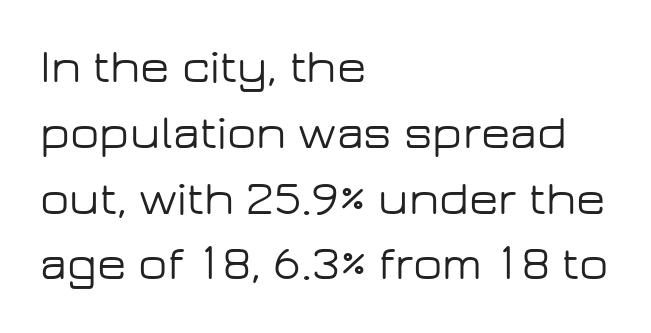
{"serif": "no", "italic": "no", "width": "wide", "stroke_contrast": "low", "x_height": "medium", "monospaced": "no", "underline": "no", "align": "left", "line_spacing": "normal", "line_spacing_ratio": 1.37, "letter_spacing": "normal", "letter_spacing_em": 0.0, "glyph_px": 48}
